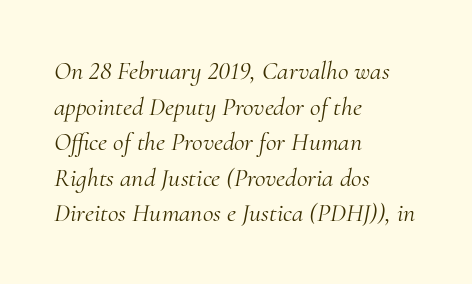
{"italic": "yes", "lean": "right", "slant_degrees": 10, "bold": "no", "underline": "no", "align": "left", "line_spacing": "normal", "line_spacing_ratio": 1.37, "letter_spacing": "normal", "letter_spacing_em": 0.0, "glyph_px": 26}
